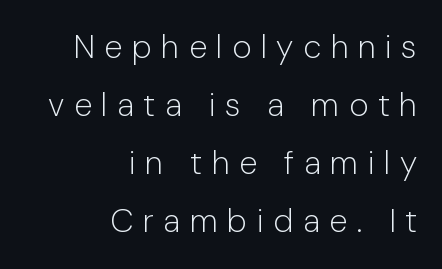
The image shows 33 px light sans-serif type, upright; set right-aligned, line spacing 1.76x, unusually wide letter spacing (+0.29 em), not underlined; low stroke contrast and a medium x-height.
